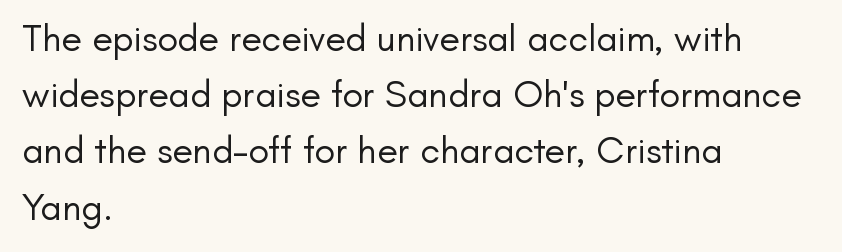
A sans-serif font was chosen for this passage. Here the glyphs are tracked normally, forming tight word shapes. A typesetter would call this proportional, since set widths differ per character. Notice how the stems are strictly vertical — no italics here.
